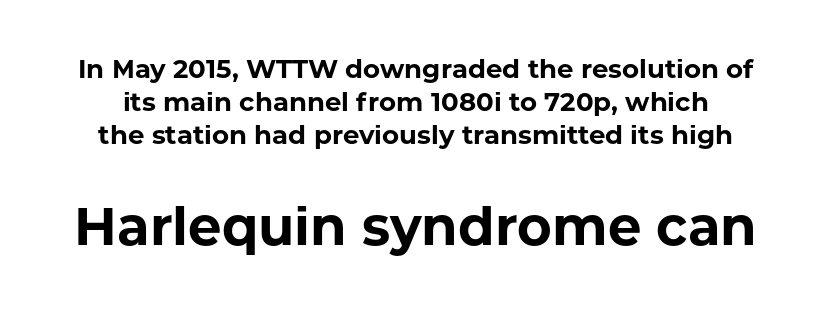
Q: Is the text bold? A: Yes.
Q: Is the text italic (slanted)? A: No, it is upright.
Q: Is the typeface a serif or a sans-serif typeface? A: Sans-serif.
Q: Is the text underlined? A: No.
Q: Is the spacing between letters normal or unusually wide? A: Normal.
Q: Is the spacing between lines tight, normal or loose? A: Normal.
Q: Which block of text is set in a larger size, the first (top) or the second (bottom)? A: The second (bottom) one.
Q: Width (condensed, normal, or wide)? A: Normal.
Q: Stroke contrast? A: Low.
Q: x-height? A: Medium.
Q: Monospaced? A: No.
